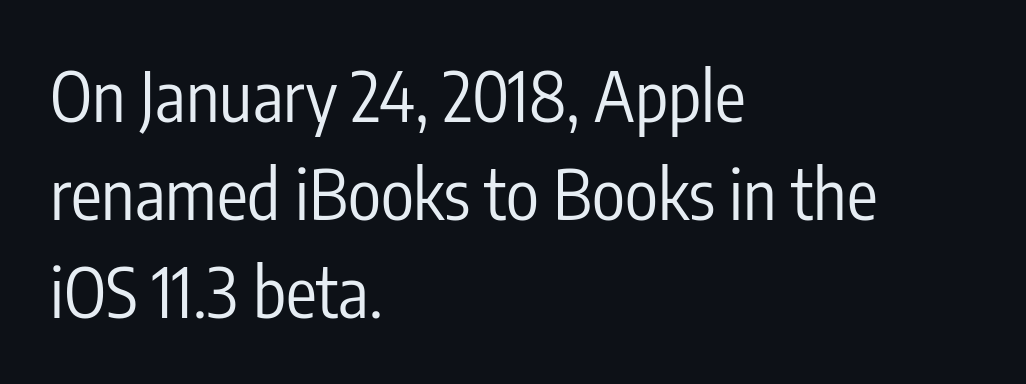
{"serif": "no", "italic": "no", "bold": "no", "weight": "regular", "width": "condensed", "stroke_contrast": "low", "x_height": "medium", "monospaced": "no", "underline": "no", "align": "left", "line_spacing": "normal", "line_spacing_ratio": 1.42, "letter_spacing": "normal", "letter_spacing_em": 0.0, "glyph_px": 69}
